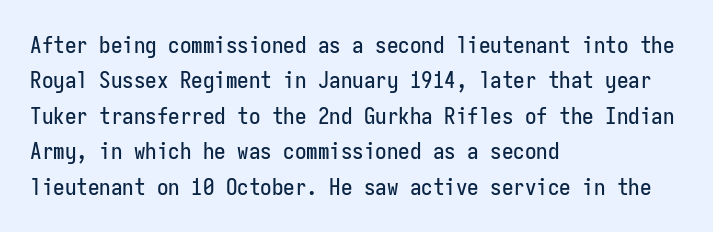
Nope, not italic — everything's standing straight. Words appear dense and cohesive because spacing is normal. The baseline area is clear. These lines sit exactly where default settings would place them. The compositor pushed each line to the left boundary.
